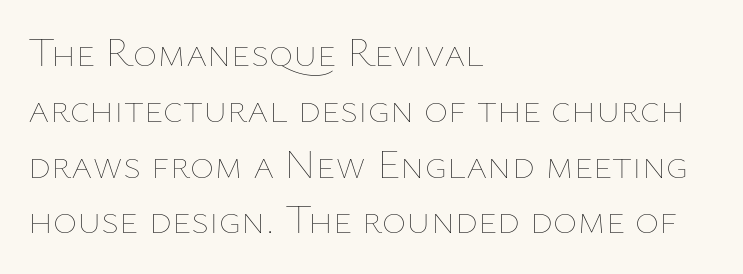
Looks like regular typesetting: each glyph gets only the width it needs. No italicization has been applied; the sample stays upright. Typeset ragged right — the left edge is the straight one. Plain, unruled lines of type. The vertical gap from one line to the next is medium.
